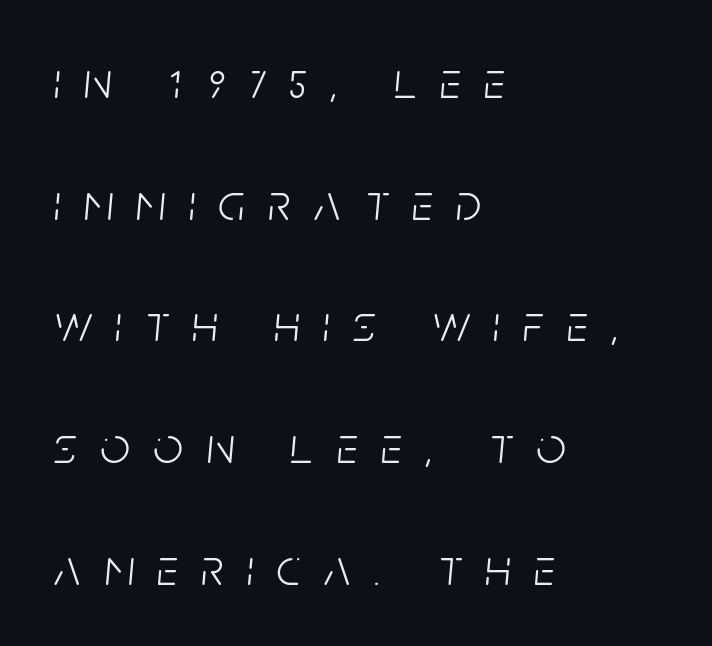
The image shows 52 px light, condensed type, italic (leaning right); set left-aligned, loose line spacing (2.34x), unusually wide letter spacing (+0.45 em), not underlined; low stroke contrast and a large x-height.
